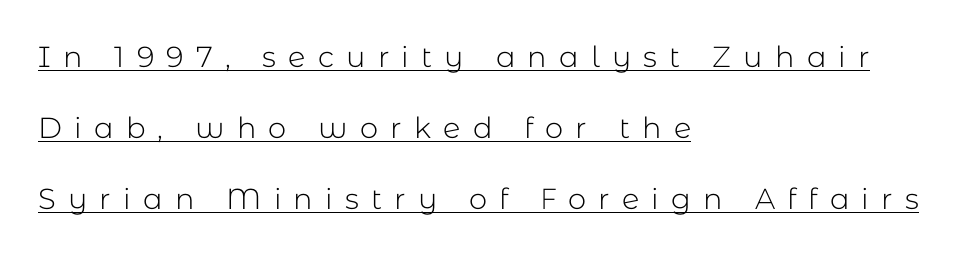
The lettering stays uniformly vertical, giving the passage a roman look. Stroke mass is kept to a normal reading level or below. The designer went with a sans here, leaving each stem footless. Loose tracking; the words dissolve into strings of separated letters. Varying glyph widths throughout — classic text-font behaviour.
